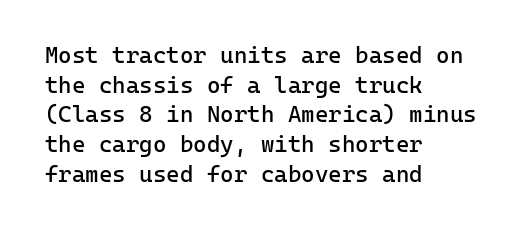
{"italic": "no", "bold": "no", "underline": "no", "align": "left", "line_spacing": "normal", "line_spacing_ratio": 1.29, "letter_spacing": "normal", "letter_spacing_em": 0.0, "glyph_px": 23}
